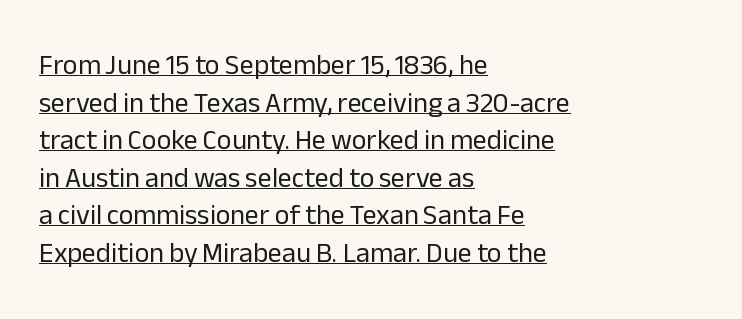
{"serif": "no", "italic": "no", "bold": "no", "weight": "regular", "width": "normal", "stroke_contrast": "low", "x_height": "medium", "monospaced": "no", "underline": "yes", "align": "left", "line_spacing": "normal", "line_spacing_ratio": 1.34, "letter_spacing": "normal", "letter_spacing_em": 0.0, "glyph_px": 28}
